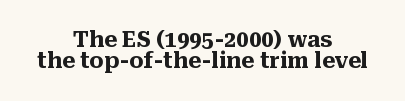
{"italic": "no", "bold": "yes", "underline": "no", "align": "center", "line_spacing": "tight", "line_spacing_ratio": 0.96, "letter_spacing": "normal", "letter_spacing_em": 0.0, "glyph_px": 22}
